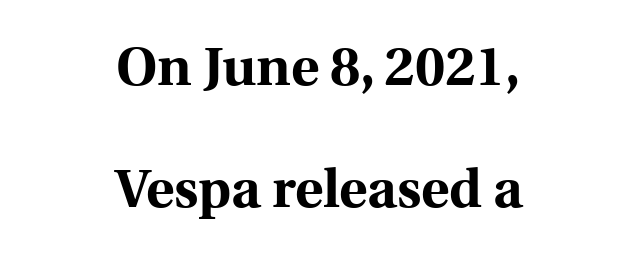
{"serif": "yes", "italic": "no", "bold": "yes", "weight": "bold", "width": "normal", "x_height": "medium", "monospaced": "no", "underline": "no", "align": "center", "line_spacing": "loose", "line_spacing_ratio": 2.26, "letter_spacing": "normal", "letter_spacing_em": 0.0, "glyph_px": 54}
